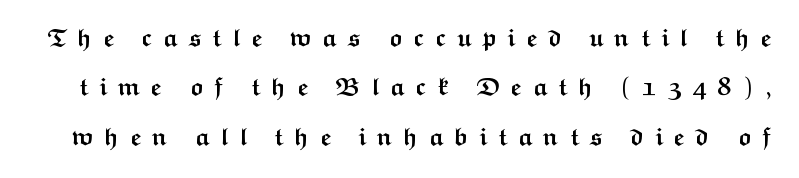
Heavy-handed strokes throughout: this text is bold. Just letters on the line, the space beneath them empty. It's the straight-up-and-down kind of type. The letterforms stand isolated, each surrounded by extra space. Compared with typical paragraphs, the rows here are farther apart.
